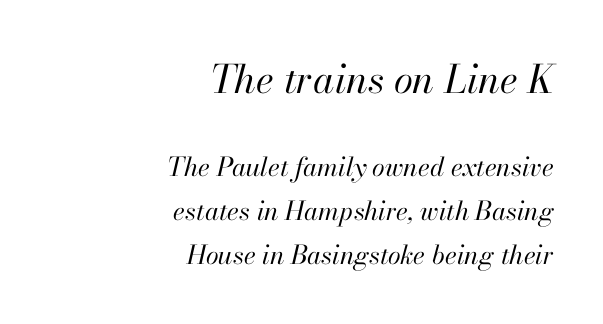
The image shows 39 px regular-weight type, italic (leaning right); set right-aligned, normal line spacing (1.69x), normal letter spacing, not underlined; the first (top) block is 1.5x larger; high stroke contrast and a small x-height.
